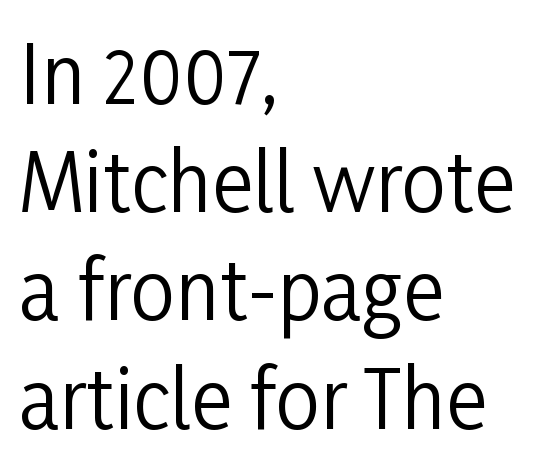
The image shows 79 px regular-weight, condensed sans-serif type, upright; set left-aligned, normal line spacing (1.37x), normal letter spacing, not underlined; low stroke contrast and a medium x-height.
